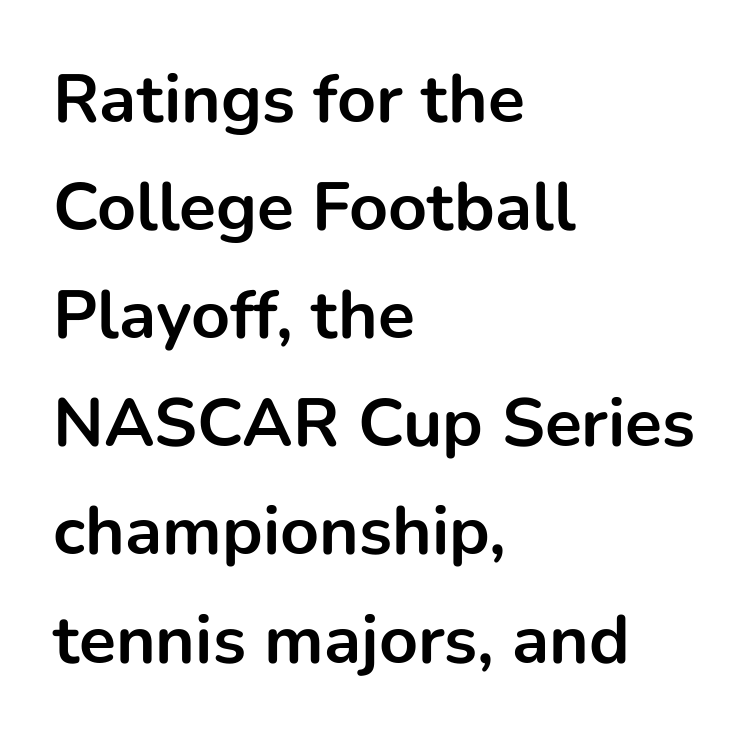
{"serif": "no", "italic": "no", "bold": "yes", "weight": "bold", "width": "normal", "stroke_contrast": "low", "x_height": "medium", "monospaced": "no", "underline": "no", "align": "left", "line_spacing": "normal", "line_spacing_ratio": 1.59, "letter_spacing": "normal", "letter_spacing_em": 0.0, "glyph_px": 68}
